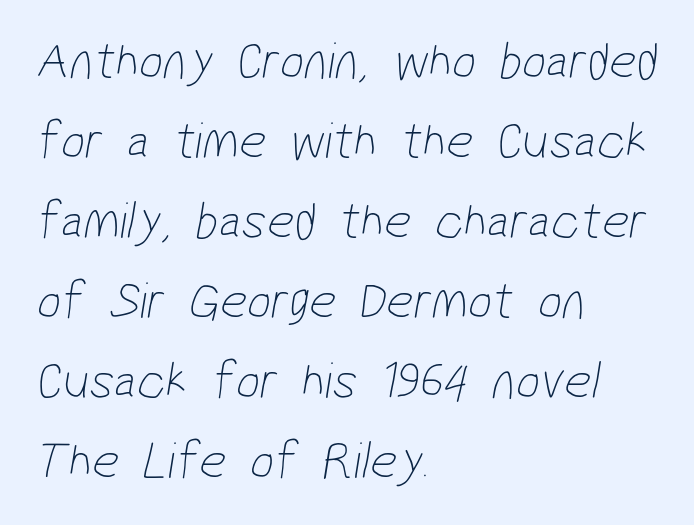
The lines in this sample share a left origin and differ only in where they stop. Reading down the column, the eye jumps a familiar distance to each next line. No feet cap the strokes, marking this as sans-serif type. No extra tracking has been applied to these lines. Descenders hang freely into open space. Stems here are at most as thick as an everyday book face.
